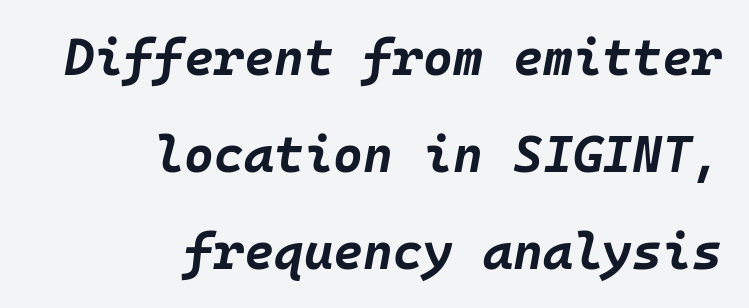
The letters march in equal steps, a hallmark of fixed-pitch type. Slanted lettering throughout. One glance says open: line gaps are wider than usual. The setting favours the right margin, as signatures and pull-quotes sometimes do. Characters follow at the spacing the type designer built in. In terms of weight, the rendering is a true, heavy bold.
